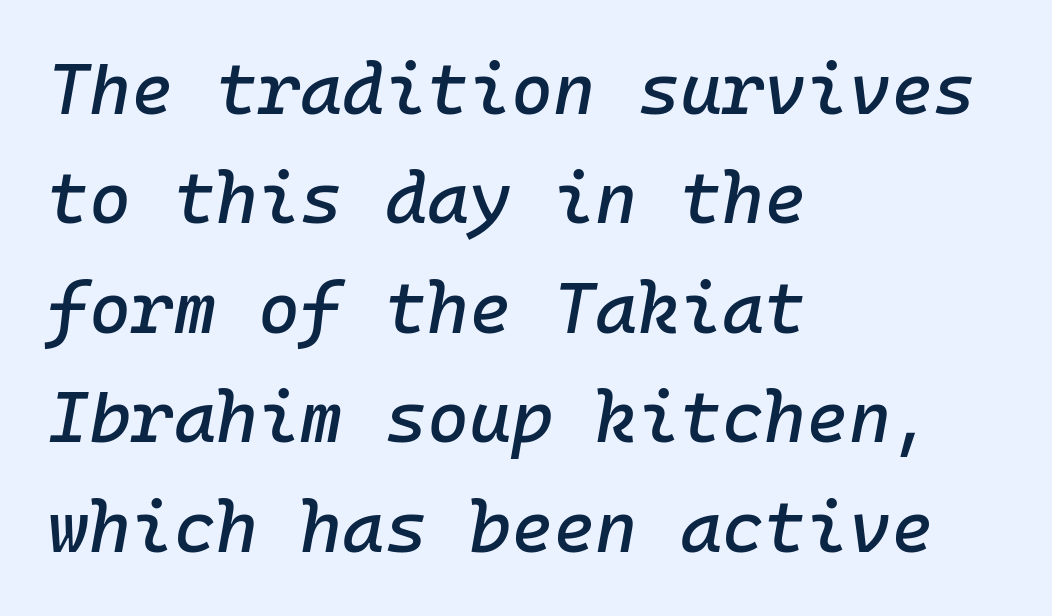
Q: Is the text italic (slanted)? A: Yes, it leans right by about 10 degrees.
Q: Is the text underlined? A: No.
Q: How is the paragraph aligned? A: Left-aligned.
Q: Is the spacing between letters normal or unusually wide? A: Normal.
Q: Is the spacing between lines tight, normal or loose? A: Normal.
Q: Width (condensed, normal, or wide)? A: Normal.
Q: Stroke contrast? A: Low.
Q: x-height? A: Medium.
Q: Monospaced? A: Yes.
